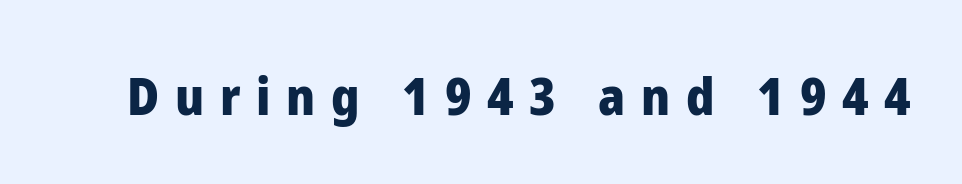
The image shows 51 px heavy sans-serif type, upright; set unusually wide letter spacing (+0.31 em), not underlined; low stroke contrast and a medium x-height.
